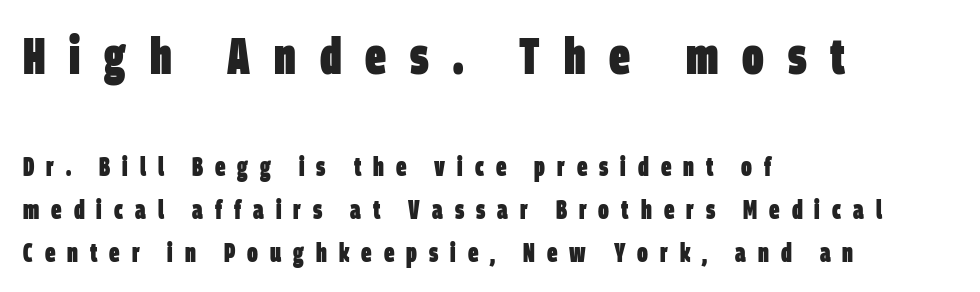
The image shows 52 px heavy, condensed sans-serif type; set left-aligned, normal line spacing (1.65x), unusually wide letter spacing (+0.46 em), not underlined; the first (top) block is 2.0x larger; low stroke contrast and a large x-height.
